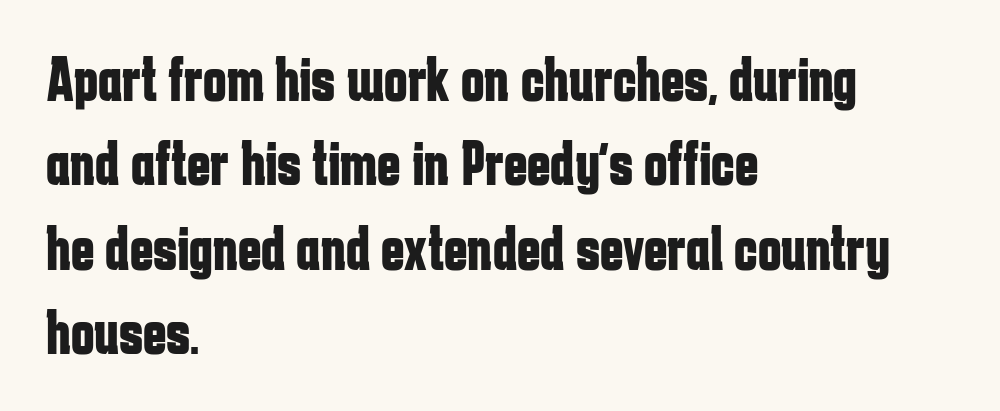
The image shows 63 px bold, condensed sans-serif type, upright; set left-aligned, normal line spacing (1.34x), normal letter spacing, not underlined; low stroke contrast and a medium x-height.
